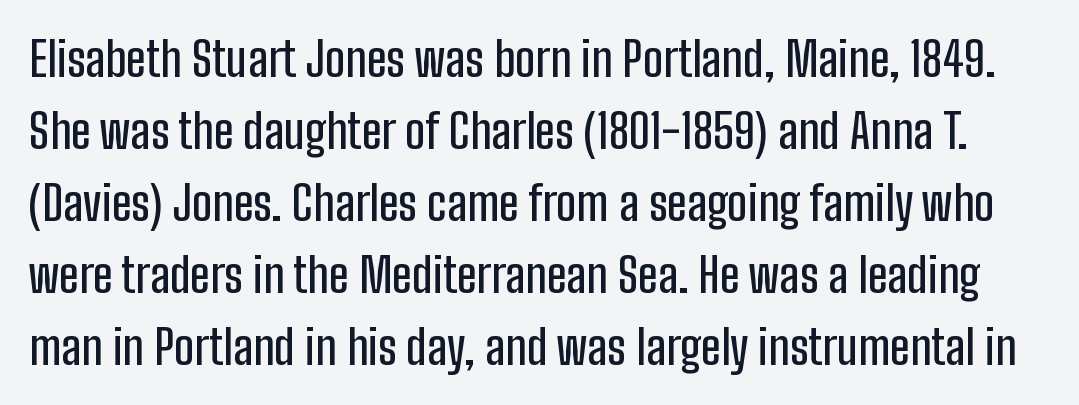
Q: Is the text italic (slanted)? A: No, it is upright.
Q: Is the typeface a serif or a sans-serif typeface? A: Sans-serif.
Q: Is the text underlined? A: No.
Q: Is the spacing between letters normal or unusually wide? A: Normal.
Q: Is the spacing between lines tight, normal or loose? A: Normal.
Q: Width (condensed, normal, or wide)? A: Condensed.
Q: Stroke contrast? A: Low.
Q: x-height? A: Medium.
Q: Monospaced? A: No.
